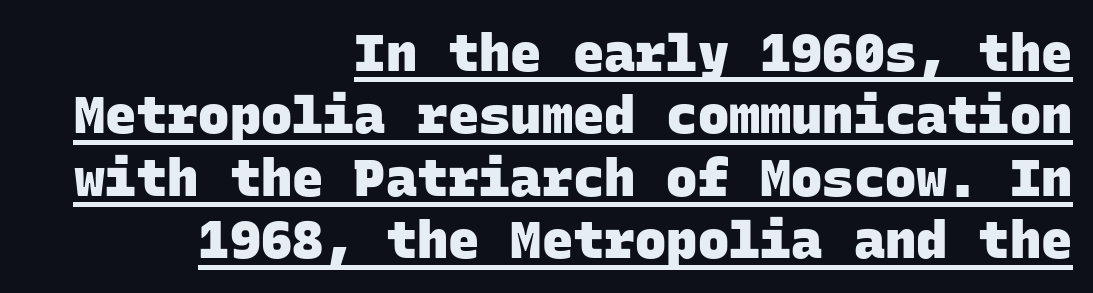
The image shows 52 px heavy sans-serif type, monospaced; set right-aligned, line spacing 1.2x, normal letter spacing, underlined; low stroke contrast and a large x-height.
